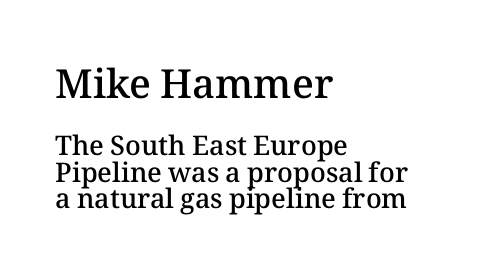
{"italic": "no", "bold": "semi", "weight": "semibold", "width": "normal", "stroke_contrast": "medium", "x_height": "medium", "monospaced": "no", "underline": "no", "align": "left", "line_spacing": "tight", "line_spacing_ratio": 0.98, "letter_spacing": "normal", "letter_spacing_em": 0.0, "larger_block": "first", "size_ratio": 1.48, "glyph_px": 40}
